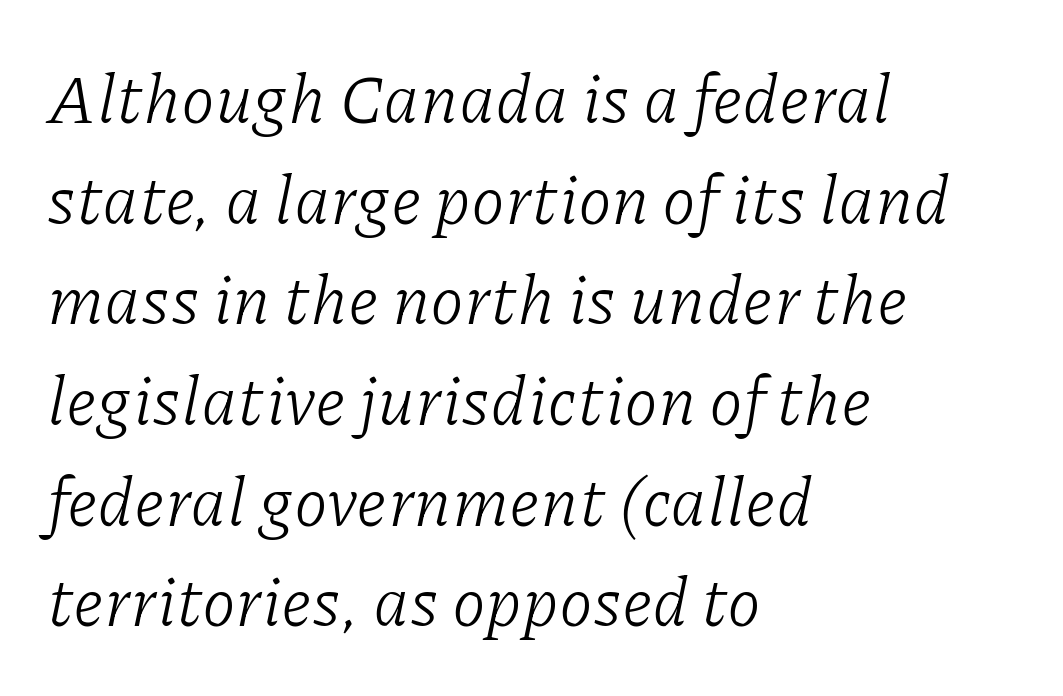
Compared with typical paragraphs, the rows here are spaced about the same. Slant detected: the letters are inclined. Examine the stroke ends and you'll spot serifs. The letters look calm and open, with moderate or lighter stems. Each letter keeps its own natural width here, so spacing adapts to shape.
